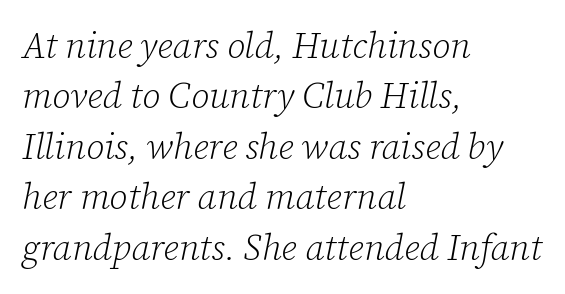
Caption: standard tracking, unaltered. Regarding leading, the lines here are spaced in the standard way. This sample uses a serif face. Each row of text sits above clean, open space.
